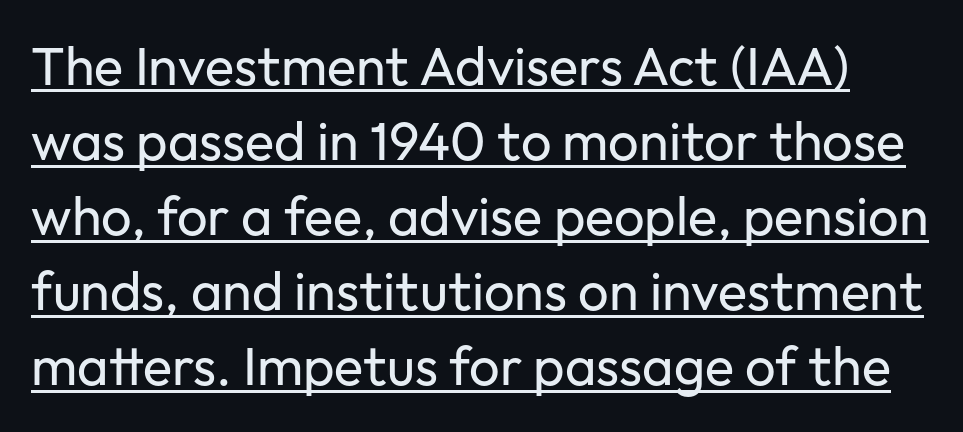
The image shows 54 px regular-weight sans-serif type, upright; set normal line spacing (1.39x), normal letter spacing, underlined; low stroke contrast and a medium x-height.
